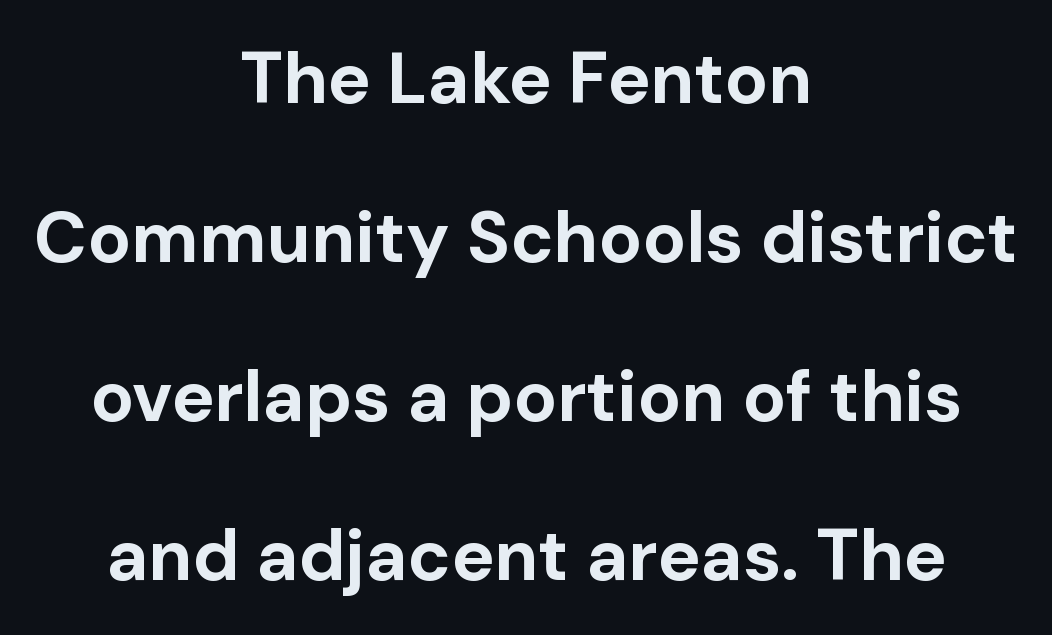
On the weight axis this lands at bold, roughly 700. Type style note: lacks serifs. The baseline area is clear. Short note: letters normally spaced.
